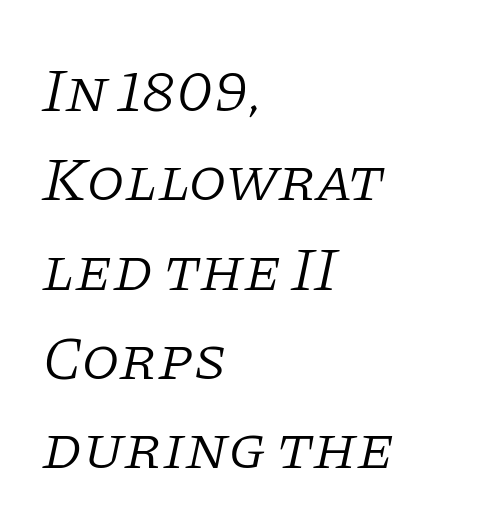
The image shows 62 px light serif type, italic (leaning right); set left-aligned, normal line spacing (1.44x), normal letter spacing, not underlined; low stroke contrast and a large x-height.
